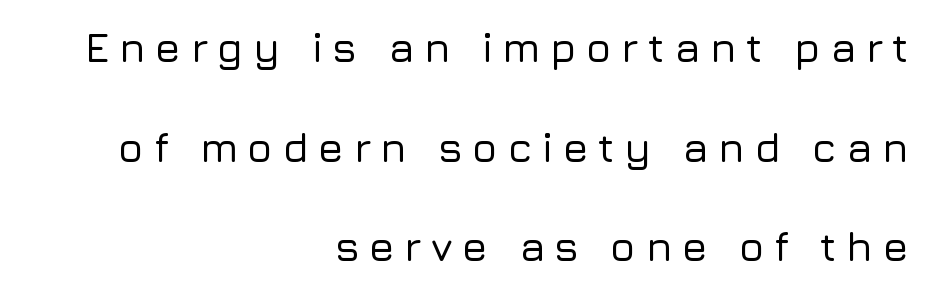
Q: Is the text italic (slanted)? A: No, it is upright.
Q: Is the typeface a serif or a sans-serif typeface? A: Sans-serif.
Q: Is the text underlined? A: No.
Q: How is the paragraph aligned? A: Right-aligned.
Q: Is the spacing between letters normal or unusually wide? A: Unusually wide.
Q: Is the spacing between lines tight, normal or loose? A: Loose.
Q: Width (condensed, normal, or wide)? A: Normal.
Q: Stroke contrast? A: Low.
Q: x-height? A: Medium.
Q: Monospaced? A: No.
